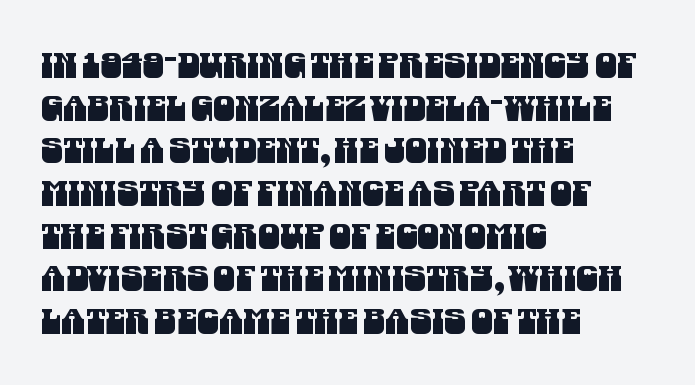
Q: Is the typeface a serif or a sans-serif typeface? A: Sans-serif.
Q: Is the text underlined? A: No.
Q: How is the paragraph aligned? A: Left-aligned.
Q: Is the spacing between letters normal or unusually wide? A: Normal.
Q: Width (condensed, normal, or wide)? A: Condensed.
Q: Stroke contrast? A: Medium.
Q: x-height? A: Large.
Q: Monospaced? A: No.
